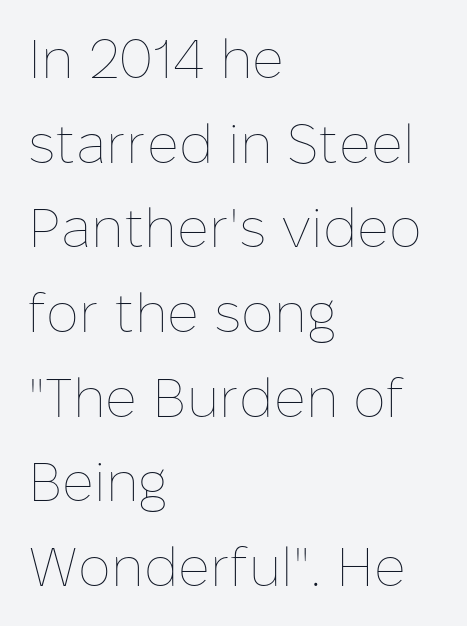
Q: Is the text bold? A: No.
Q: Is the text italic (slanted)? A: No, it is upright.
Q: Is the text underlined? A: No.
Q: How is the paragraph aligned? A: Left-aligned.
Q: Is the spacing between letters normal or unusually wide? A: Normal.
Q: Is the spacing between lines tight, normal or loose? A: Normal.
Q: Width (condensed, normal, or wide)? A: Normal.
Q: Stroke contrast? A: Low.
Q: x-height? A: Medium.
Q: Monospaced? A: No.
